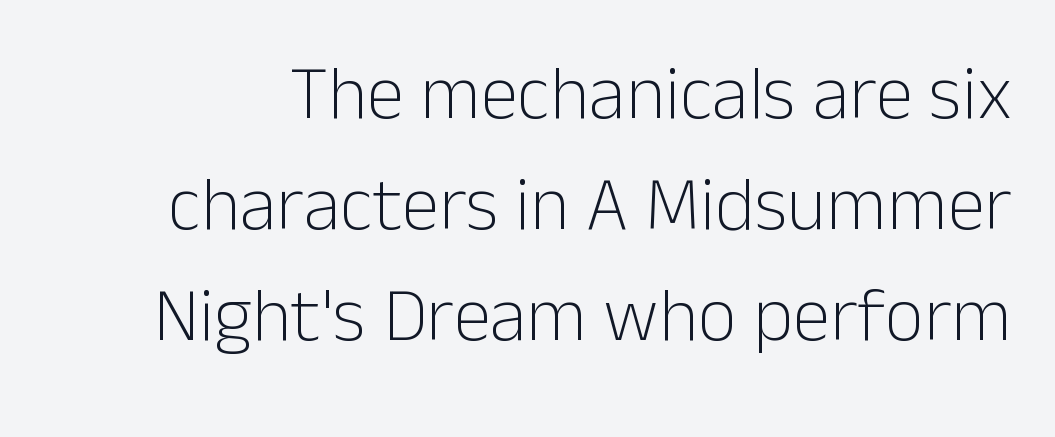
Honestly, there is no underline to notice here at all. This rendering employs a face without finishing strokes, i.e., a sans-serif. This reads as an unemphasized weight, regular at the heaviest. What stands out about the letter spacing? Nothing — it is the standard amount.
